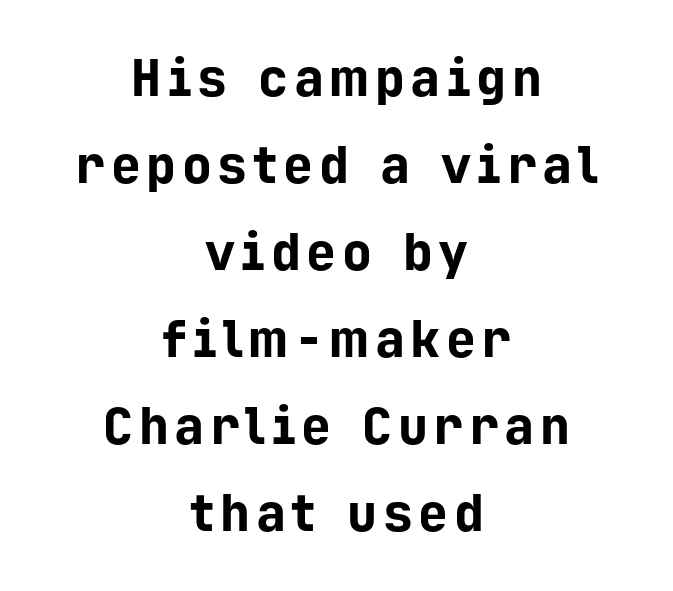
Q: Is the text bold? A: Yes.
Q: Is the text italic (slanted)? A: No, it is upright.
Q: Is the typeface a serif or a sans-serif typeface? A: Sans-serif.
Q: Is the text underlined? A: No.
Q: How is the paragraph aligned? A: Centered.
Q: Width (condensed, normal, or wide)? A: Normal.
Q: Stroke contrast? A: Low.
Q: x-height? A: Medium.
Q: Monospaced? A: Yes.
